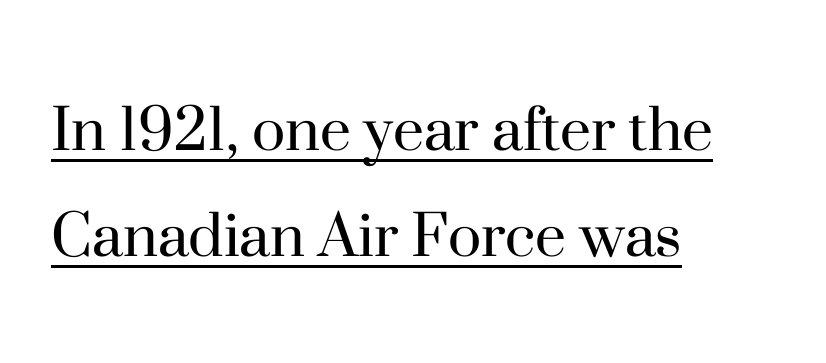
{"serif": "yes", "italic": "no", "bold": "no", "weight": "regular", "width": "normal", "stroke_contrast": "high", "x_height": "small", "monospaced": "no", "underline": "yes", "align": "left", "line_spacing": "normal", "line_spacing_ratio": 1.52, "letter_spacing": "normal", "letter_spacing_em": 0.0, "glyph_px": 70}
